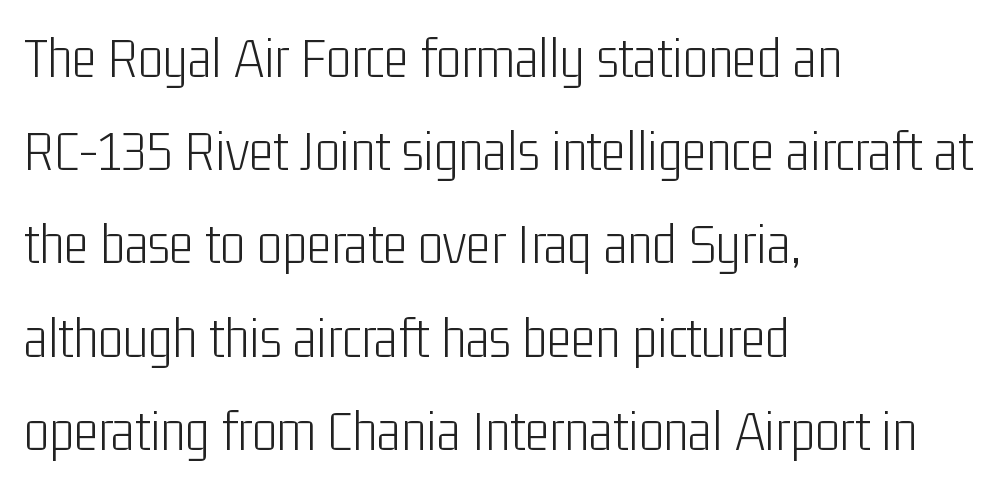
Q: Is the text bold? A: No.
Q: Is the text italic (slanted)? A: No, it is upright.
Q: Is the typeface a serif or a sans-serif typeface? A: Sans-serif.
Q: Is the text underlined? A: No.
Q: How is the paragraph aligned? A: Left-aligned.
Q: Is the spacing between letters normal or unusually wide? A: Normal.
Q: Is the spacing between lines tight, normal or loose? A: Normal.
Q: Width (condensed, normal, or wide)? A: Condensed.
Q: Stroke contrast? A: Low.
Q: x-height? A: Medium.
Q: Monospaced? A: No.
